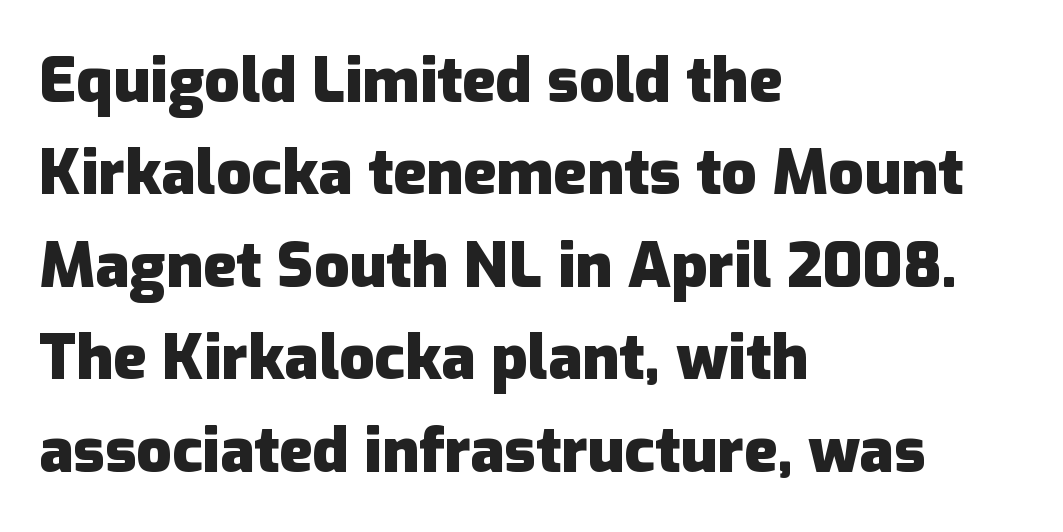
{"serif": "no", "italic": "no", "bold": "yes", "weight": "heavy", "width": "normal", "stroke_contrast": "low", "x_height": "medium", "monospaced": "no", "underline": "no", "align": "left", "line_spacing": "normal", "line_spacing_ratio": 1.49, "letter_spacing": "normal", "letter_spacing_em": 0.0, "glyph_px": 62}
